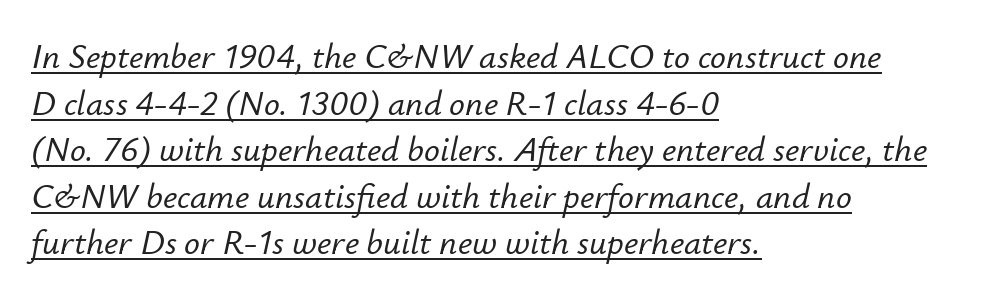
Which margin do the lines hug? The left one — the right edge is uneven. Looks like regular typesetting: each glyph gets only the width it needs. Glyph-to-glyph distance matches everyday printed text. The specimen reads as italic at a glance. The sample's only ornament is a line tracing under the words. Evenly set lines give the paragraph a standard silhouette.
